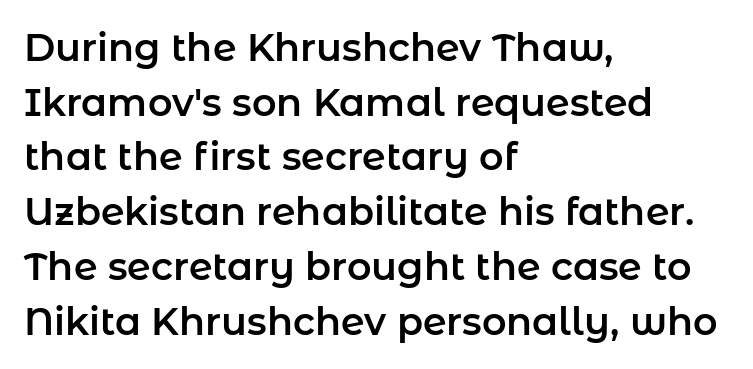
Q: Is the text italic (slanted)? A: No, it is upright.
Q: Is the typeface a serif or a sans-serif typeface? A: Sans-serif.
Q: Is the text underlined? A: No.
Q: How is the paragraph aligned? A: Left-aligned.
Q: Is the spacing between letters normal or unusually wide? A: Normal.
Q: Is the spacing between lines tight, normal or loose? A: Normal.
Q: Width (condensed, normal, or wide)? A: Normal.
Q: Stroke contrast? A: Low.
Q: x-height? A: Medium.
Q: Monospaced? A: No.
